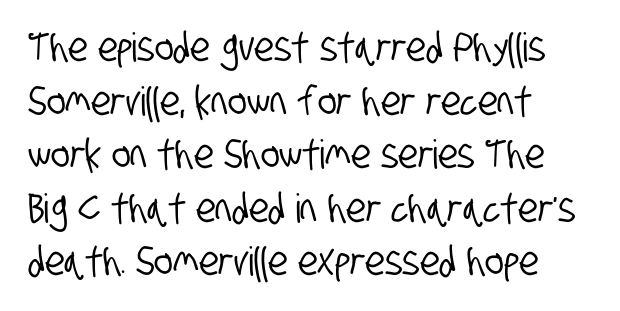
The lines are quadded left. Caption: standard tracking, unaltered. One glance says typical: line gaps are just what's usual. Just letters on the line, the space beneath them empty. The text was rendered using a sans face with plain stroke endings. Looks like regular typesetting: each glyph gets only the width it needs.
